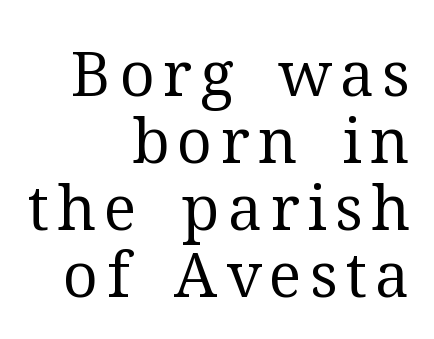
The image shows 62 px regular-weight serif type, upright; set right-aligned, tight line spacing (1.08x), not underlined; medium stroke contrast and a medium x-height.
